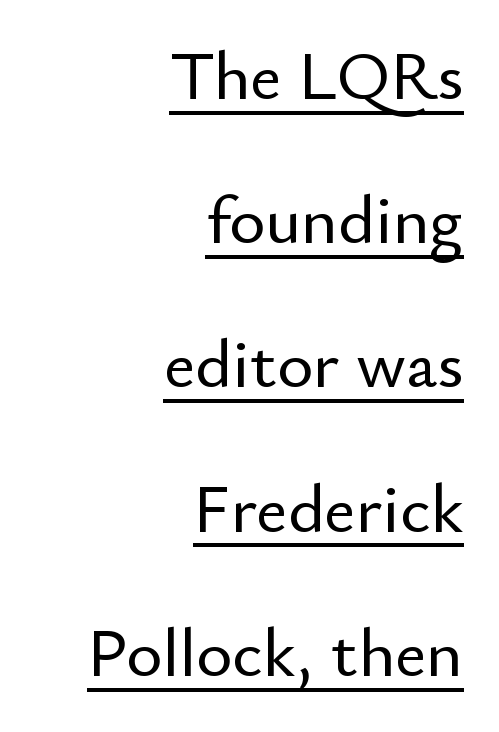
Compared with undecorated copy, this sample adds a rule below the words. Here the designer chose a conventional face with non-uniform glyph widths. The font family rendered here belongs to the sans-serif group. Is the block centered? No — it sits flush against the right margin. Successive baselines arrive slowly, with a big drop between each. Every character sits straight up, as roman type does.
